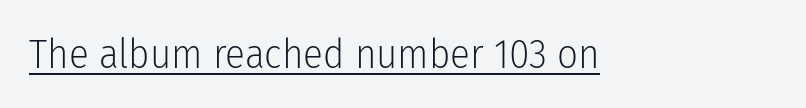
What decoration does the sample have? An underline. Stroke thickness stays within the range of a standard reading face or lighter. Think of a printed novel: that variable character pitch is what you see here. I'd call this a sans setting — the letters go barefoot.
